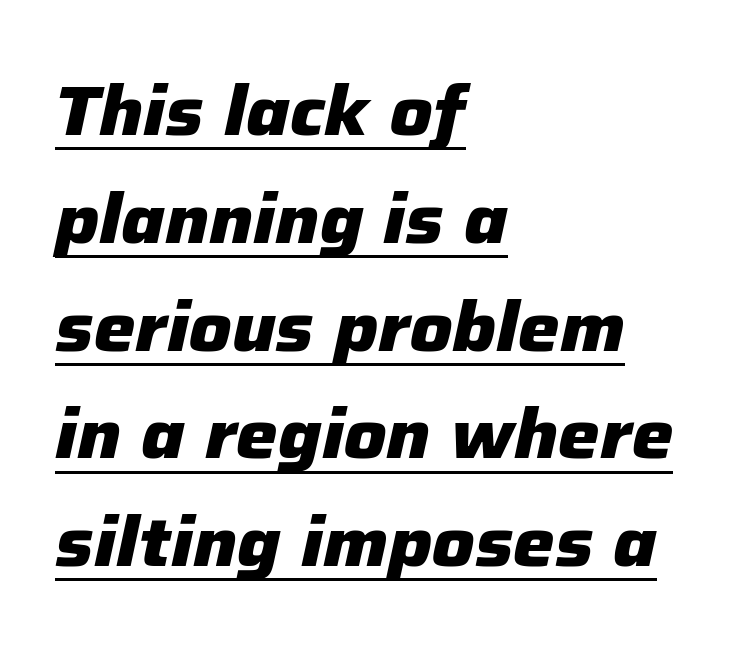
The image shows 70 px heavy type, italic (leaning right); set left-aligned, normal line spacing (1.54x), normal letter spacing, underlined; low stroke contrast and a medium x-height.
